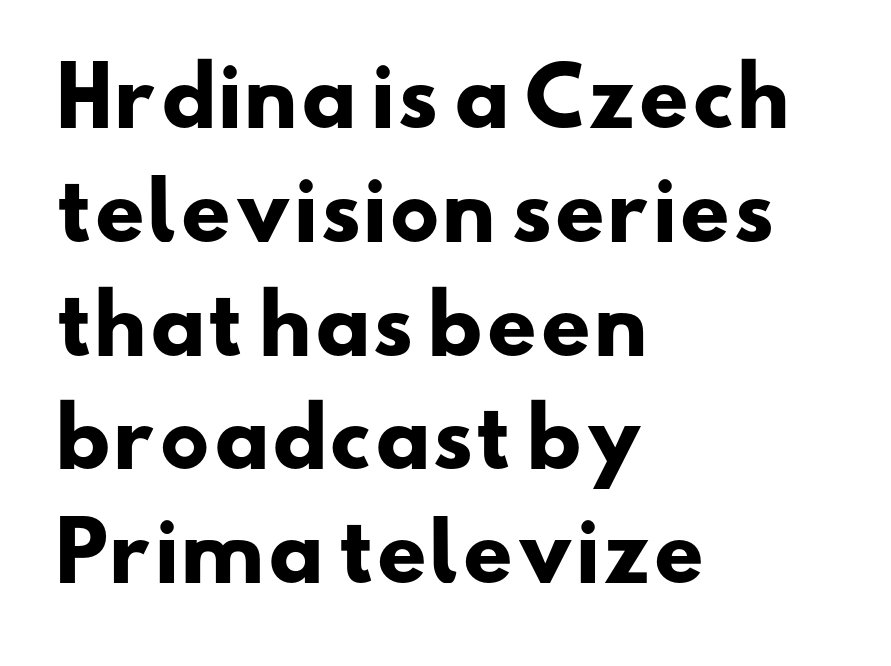
Q: Is the text bold? A: Yes.
Q: Is the typeface a serif or a sans-serif typeface? A: Sans-serif.
Q: Is the text underlined? A: No.
Q: How is the paragraph aligned? A: Left-aligned.
Q: Is the spacing between letters normal or unusually wide? A: Normal.
Q: Is the spacing between lines tight, normal or loose? A: Normal.
Q: Width (condensed, normal, or wide)? A: Wide.
Q: Stroke contrast? A: Low.
Q: x-height? A: Small.
Q: Monospaced? A: No.
